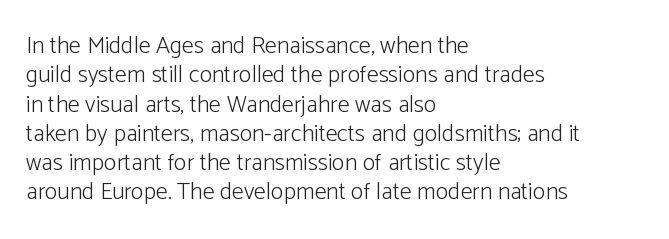
Notice how the stems are strictly vertical — no italics here. Standard letterfit; no display-style spreading of the glyphs. The space beneath each line is pristine and unruled. Counters stay open thanks to moderate or lighter strokes. A classic flush-left, rag-right setting is used for this passage.
